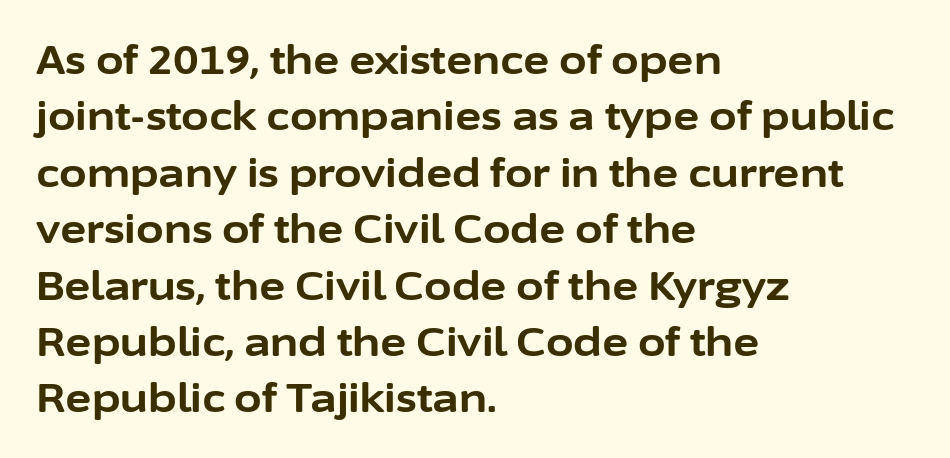
The rendering uses natural spacing where letterforms have individual widths. How heavy is the stroke? Heavy — this is a bold. The baseline area is clear. Normally led — the rows are evenly, conventionally spaced. Observe the ordinary spacing: letters are neighbours, not strangers.
